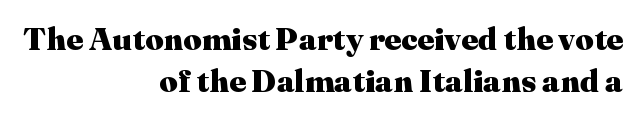
{"serif": "yes", "italic": "no", "bold": "yes", "weight": "heavy", "width": "normal", "stroke_contrast": "medium", "x_height": "medium", "monospaced": "no", "underline": "no", "align": "right", "line_spacing": "normal", "line_spacing_ratio": 1.31, "letter_spacing": "normal", "letter_spacing_em": 0.0, "glyph_px": 32}
